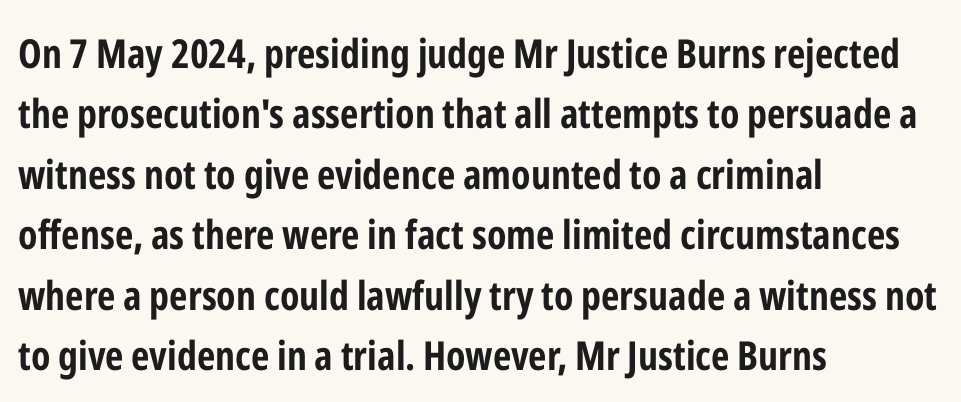
{"serif": "no", "italic": "no", "bold": "yes", "weight": "bold", "width": "condensed", "stroke_contrast": "low", "x_height": "medium", "monospaced": "no", "underline": "no", "align": "left", "line_spacing": "normal", "line_spacing_ratio": 1.51, "letter_spacing": "normal", "letter_spacing_em": 0.0, "glyph_px": 40}
